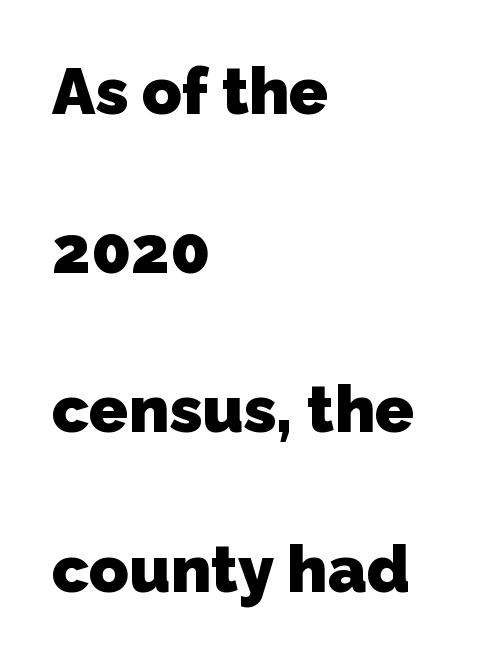
{"serif": "no", "bold": "yes", "weight": "heavy", "width": "normal", "stroke_contrast": "low", "x_height": "medium", "monospaced": "no", "underline": "no", "align": "left", "line_spacing": "loose", "line_spacing_ratio": 2.45, "letter_spacing": "normal", "letter_spacing_em": 0.0, "glyph_px": 65}
